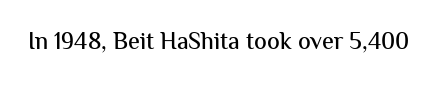
Observe the ordinary spacing: letters are neighbours, not strangers. Underline: absent. Rendered with straight, roman letterforms.
